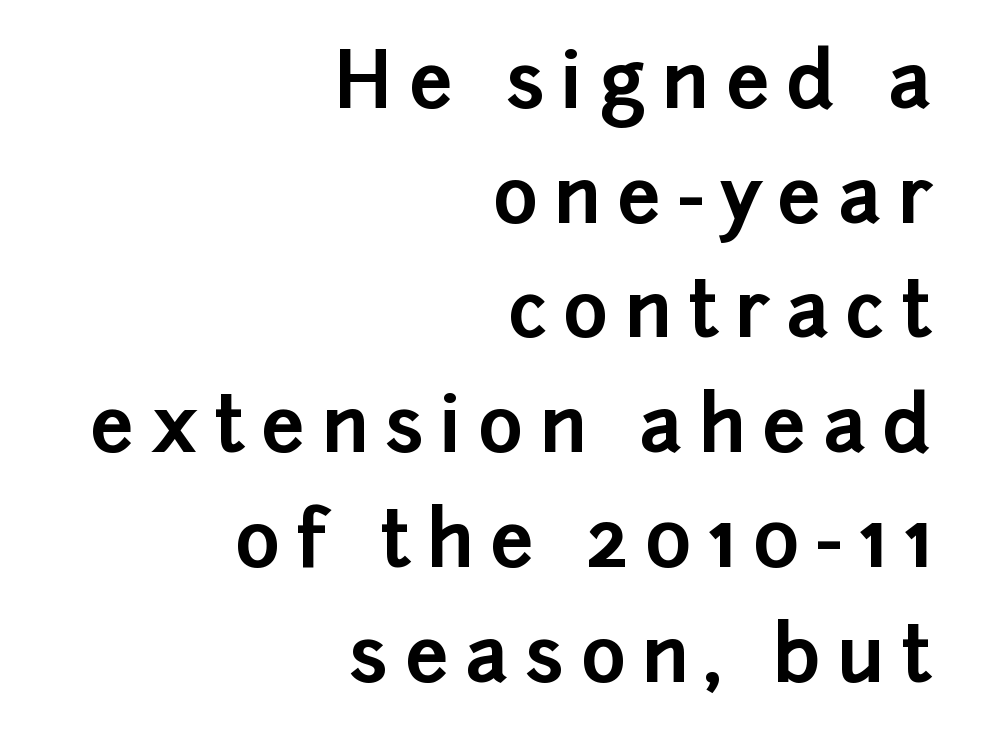
{"serif": "no", "italic": "no", "bold": "yes", "weight": "bold", "width": "normal", "stroke_contrast": "low", "x_height": "medium", "monospaced": "no", "underline": "no", "align": "right", "line_spacing": "normal", "line_spacing_ratio": 1.49, "letter_spacing": "wide", "letter_spacing_em": 0.21, "glyph_px": 77}
